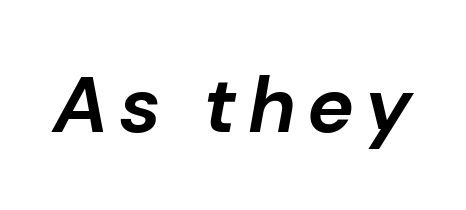
Q: Is the text bold? A: Yes.
Q: Is the text italic (slanted)? A: Yes, it leans right by about 10 degrees.
Q: Is the text underlined? A: No.
Q: Width (condensed, normal, or wide)? A: Normal.
Q: Stroke contrast? A: Low.
Q: x-height? A: Medium.
Q: Monospaced? A: No.
